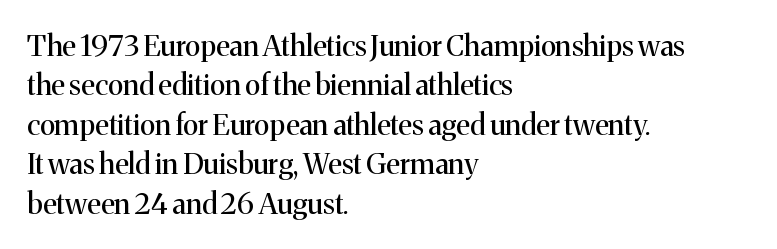
{"serif": "yes", "italic": "no", "bold": "no", "weight": "regular", "width": "normal", "stroke_contrast": "medium", "x_height": "medium", "monospaced": "no", "underline": "no", "align": "left", "line_spacing": "normal", "line_spacing_ratio": 1.36, "letter_spacing": "normal", "letter_spacing_em": 0.0, "glyph_px": 29}
